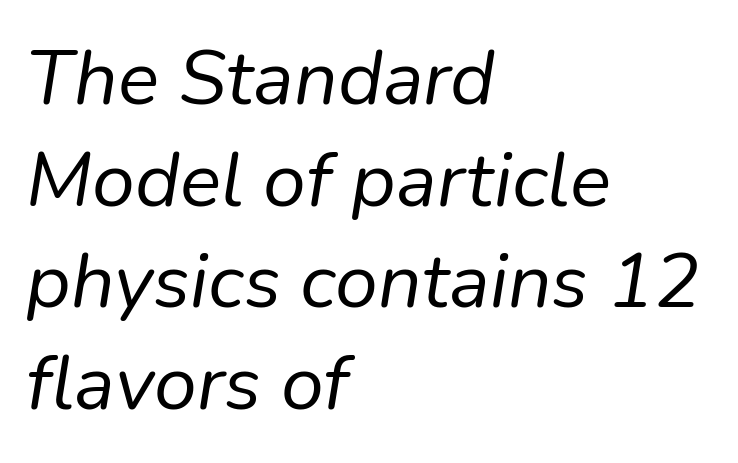
The image shows 77 px regular-weight type, italic (leaning right); set left-aligned, normal line spacing (1.32x), normal letter spacing, not underlined; low stroke contrast and a medium x-height.
